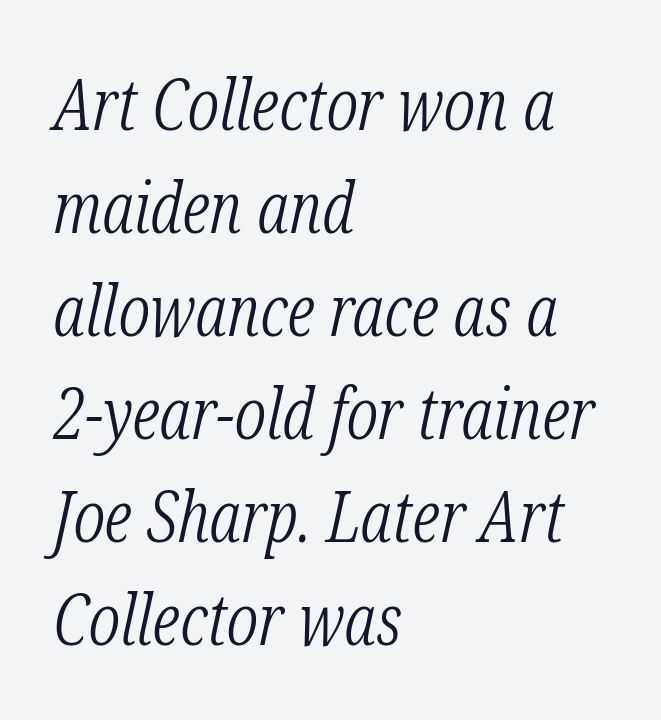
The image shows 72 px light, condensed serif type, italic (leaning right); set left-aligned, normal line spacing (1.43x), normal letter spacing, not underlined; low stroke contrast and a medium x-height.
